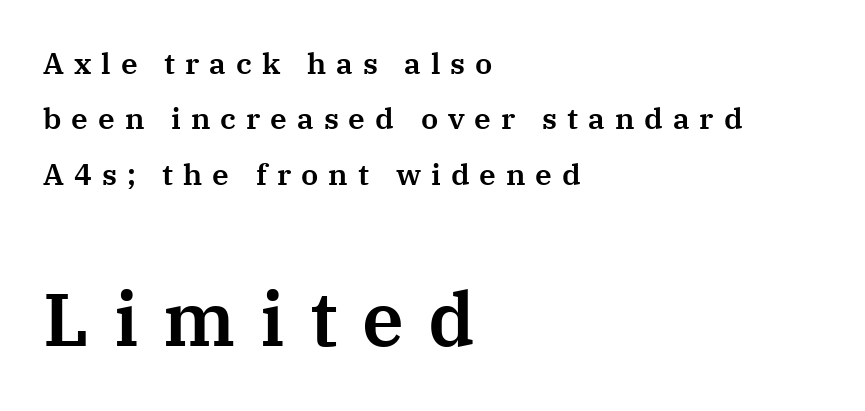
The image shows 75 px serif type, upright; set left-aligned, line spacing 1.85x, unusually wide letter spacing (+0.33 em), not underlined; the second (bottom) block is 2.5x larger; medium stroke contrast and a medium x-height.
